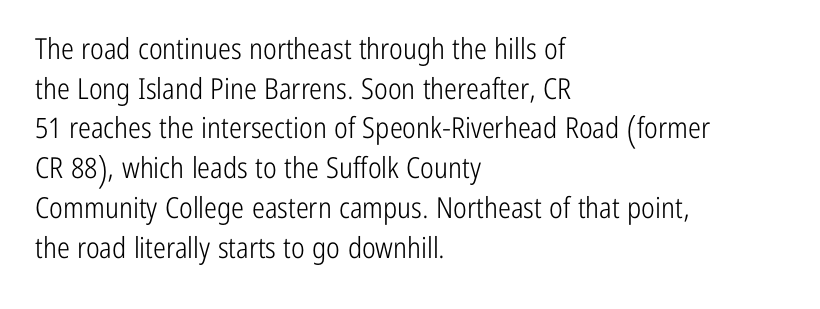
Q: Is the text bold? A: No.
Q: Is the text italic (slanted)? A: No, it is upright.
Q: Is the typeface a serif or a sans-serif typeface? A: Sans-serif.
Q: Is the text underlined? A: No.
Q: How is the paragraph aligned? A: Left-aligned.
Q: Is the spacing between letters normal or unusually wide? A: Normal.
Q: Is the spacing between lines tight, normal or loose? A: Normal.
Q: Width (condensed, normal, or wide)? A: Condensed.
Q: Stroke contrast? A: Low.
Q: x-height? A: Medium.
Q: Monospaced? A: No.
